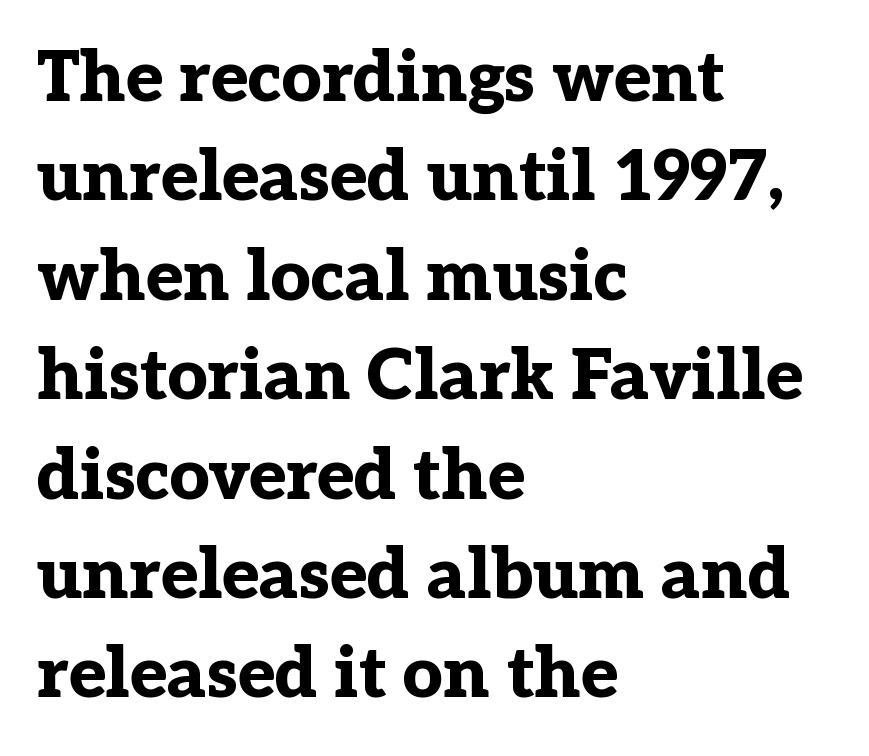
You could call the tracking neutral — neither tight nor loose. Unlike italic type, these characters show no tilt at all. Leading: standard. This is heavy type, rendered in bold.
